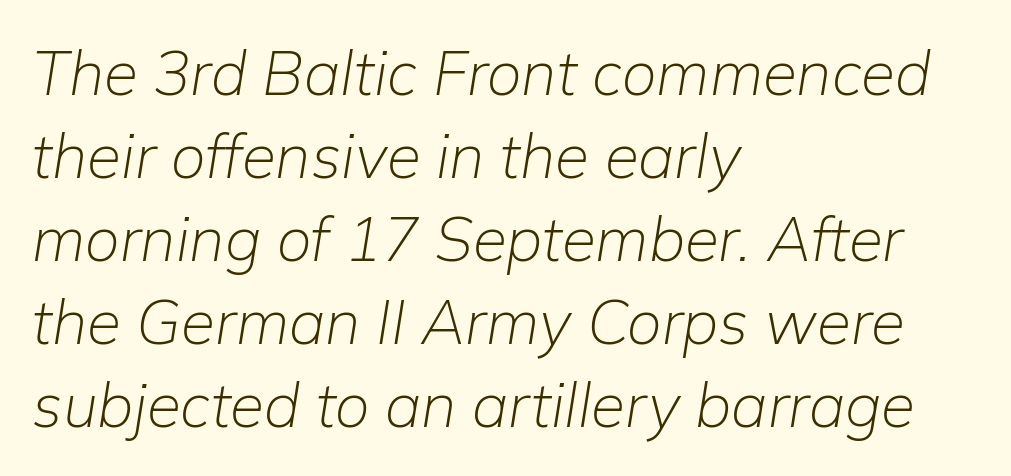
Q: Is the text bold? A: No.
Q: Is the text italic (slanted)? A: Yes, it leans right by about 9 degrees.
Q: Is the text underlined? A: No.
Q: How is the paragraph aligned? A: Left-aligned.
Q: Is the spacing between letters normal or unusually wide? A: Normal.
Q: Is the spacing between lines tight, normal or loose? A: Normal.
Q: Width (condensed, normal, or wide)? A: Normal.
Q: Stroke contrast? A: Low.
Q: x-height? A: Medium.
Q: Monospaced? A: No.
